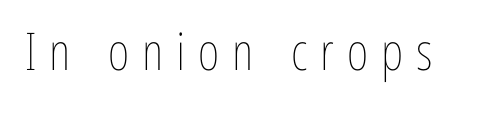
Students, note that the glyphs here are deliberately spaced far apart. The weight tops out at a normal text grade. The passage shown is not underscored anywhere. When letters stand straight like this, we call the style roman or upright. Is this a fixed-width face? No — the glyphs have proportional, varying widths.
